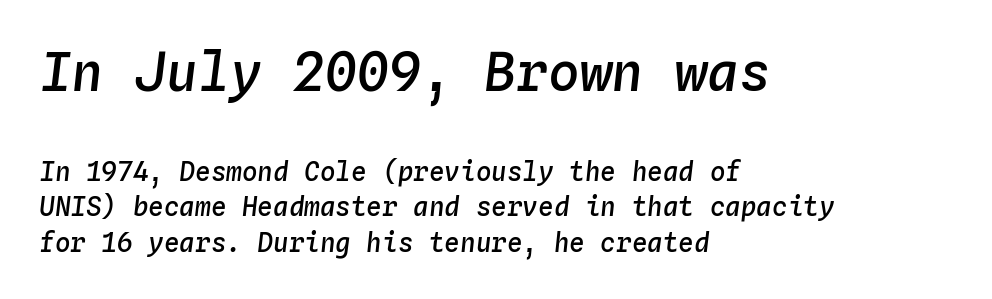
The image shows 53 px semibold type, italic (leaning right), monospaced; set left-aligned, normal line spacing (1.38x), normal letter spacing, not underlined; the first (top) block is 2.04x larger; low stroke contrast and a medium x-height.
